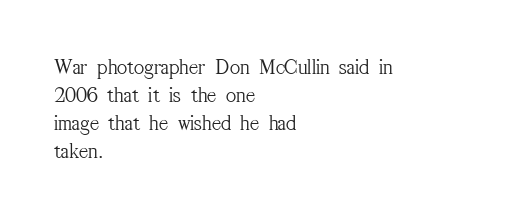
No extra ink here — the face is not bold. Students, observe: this is what conventionally led text looks like. Visually the block forms a straight wall on the left and a jagged coastline on the right. Clear beneath every line of the passage.
